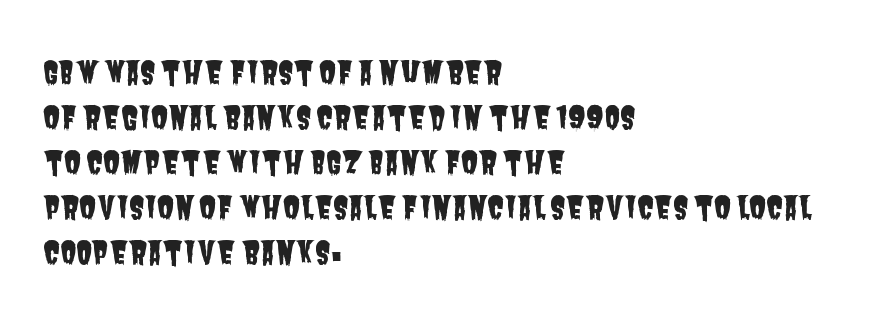
The rag falls on the right side of this text block. Nobody drew a line under any word here. The face used here is proportionally spaced, like ordinary book or web type. The font family rendered here belongs to the sans-serif group. Observe the ordinary spacing: letters are neighbours, not strangers.
